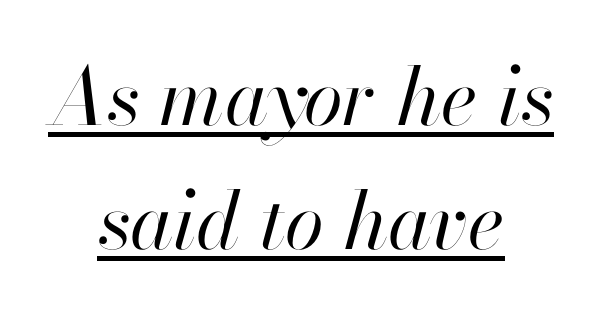
{"italic": "yes", "lean": "right", "slant_degrees": 13, "bold": "no", "weight": "regular", "width": "normal", "stroke_contrast": "high", "x_height": "small", "monospaced": "no", "underline": "yes", "align": "center", "line_spacing": "normal", "line_spacing_ratio": 1.55, "letter_spacing": "normal", "letter_spacing_em": 0.0, "glyph_px": 80}
